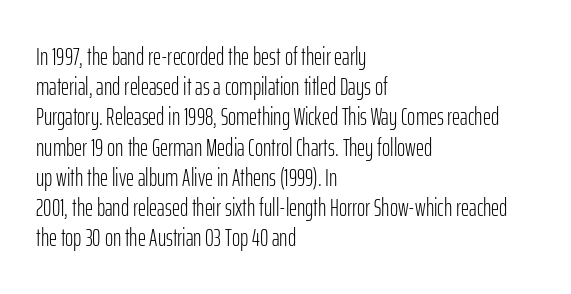
{"italic": "no", "bold": "no", "underline": "no", "align": "left", "line_spacing_ratio": 1.21, "letter_spacing": "normal", "letter_spacing_em": 0.0, "glyph_px": 25}
